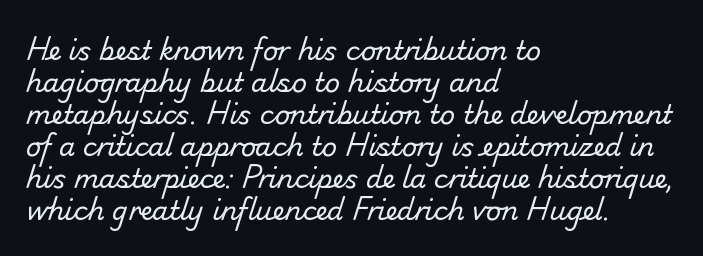
{"bold": "no", "underline": "no", "align": "left", "line_spacing_ratio": 1.23, "letter_spacing": "normal", "letter_spacing_em": 0.0, "glyph_px": 26}
